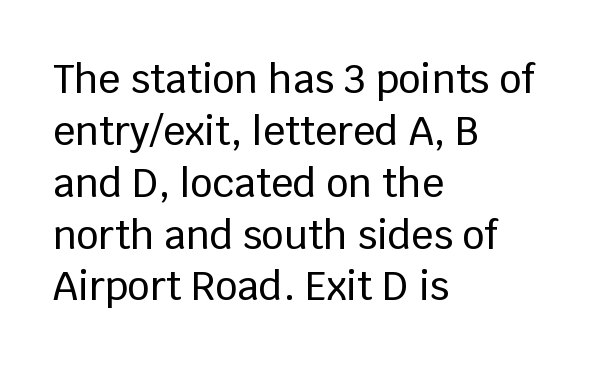
Q: Is the text italic (slanted)? A: No, it is upright.
Q: Is the typeface a serif or a sans-serif typeface? A: Sans-serif.
Q: Is the text underlined? A: No.
Q: How is the paragraph aligned? A: Left-aligned.
Q: Is the spacing between letters normal or unusually wide? A: Normal.
Q: Is the spacing between lines tight, normal or loose? A: Normal.
Q: Width (condensed, normal, or wide)? A: Normal.
Q: Stroke contrast? A: Low.
Q: x-height? A: Large.
Q: Monospaced? A: No.
